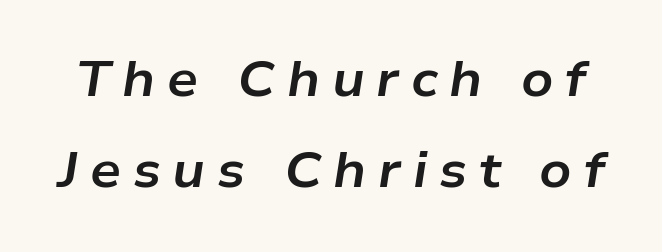
The image shows 49 px bold, wide type, italic (leaning right); set line spacing 1.86x, unusually wide letter spacing (+0.24 em), not underlined; low stroke contrast and a medium x-height.
